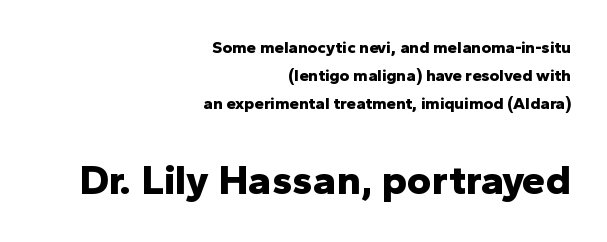
The image shows 42 px bold sans-serif type, upright; set right-aligned, normal line spacing (1.66x), normal letter spacing, not underlined; the second (bottom) block is 2.47x larger; low stroke contrast and a medium x-height.
